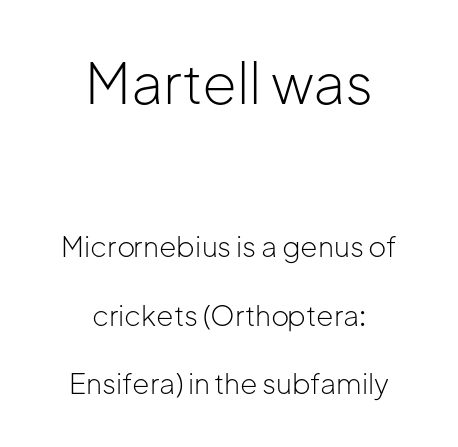
Q: Is the text bold? A: No.
Q: Is the text italic (slanted)? A: No, it is upright.
Q: Is the typeface a serif or a sans-serif typeface? A: Sans-serif.
Q: Is the text underlined? A: No.
Q: How is the paragraph aligned? A: Centered.
Q: Is the spacing between letters normal or unusually wide? A: Normal.
Q: Is the spacing between lines tight, normal or loose? A: Loose.
Q: Which block of text is set in a larger size, the first (top) or the second (bottom)? A: The first (top) one.
Q: Width (condensed, normal, or wide)? A: Normal.
Q: Stroke contrast? A: Low.
Q: x-height? A: Medium.
Q: Monospaced? A: No.
